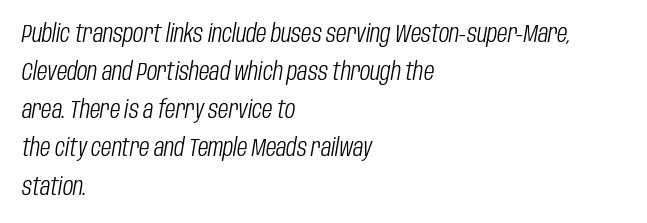
The face used here is rendered with its standard letterfit. Short and long lines alike share a common starting point at left. A typesetter would mark this as italic. The face looks like a standard text weight, possibly lighter. Underlining? Definitely not there. Interline gaps are of average width in this sample.
